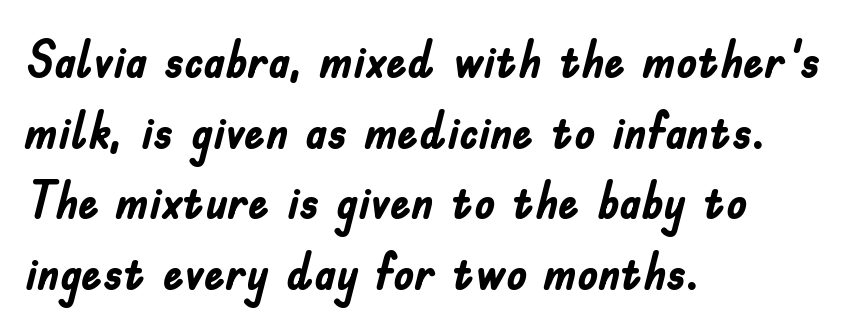
You'd pick this weight for a headline — it's a proper bold. Type without underlining. Horizontally, the lines are justified to the leading edge only. The passage shown is typeset with a sans-serif family. The letters advance in unequal steps, a hallmark of proportional type.
